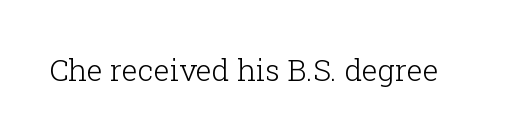
{"serif": "yes", "italic": "no", "bold": "no", "weight": "light", "width": "normal", "stroke_contrast": "low", "x_height": "medium", "monospaced": "no", "underline": "no", "letter_spacing": "normal", "letter_spacing_em": 0.0, "glyph_px": 30}
